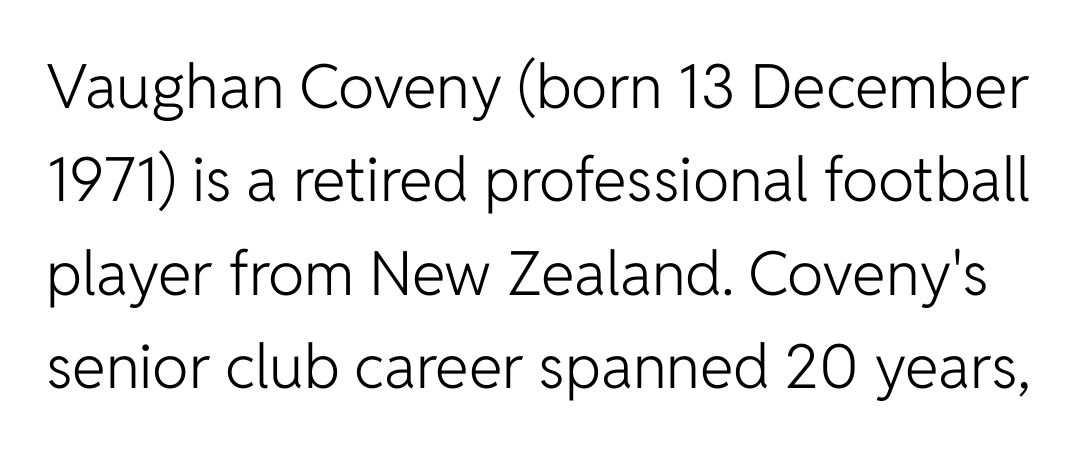
The characters display no serif detailing; their extremities are plain. Underline: absent. You could not count columns in this text — the font is proportionally spaced. Every character sits straight up, as roman type does. No extra ink here — the face is not bold. A typesetter would call this zero additional tracking.
